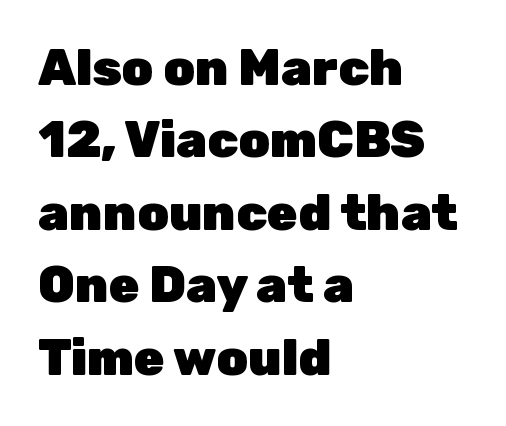
Q: Is the text bold? A: Yes.
Q: Is the text italic (slanted)? A: No, it is upright.
Q: Is the typeface a serif or a sans-serif typeface? A: Sans-serif.
Q: Is the text underlined? A: No.
Q: How is the paragraph aligned? A: Left-aligned.
Q: Is the spacing between letters normal or unusually wide? A: Normal.
Q: Is the spacing between lines tight, normal or loose? A: Normal.
Q: Width (condensed, normal, or wide)? A: Normal.
Q: Stroke contrast? A: Low.
Q: x-height? A: Medium.
Q: Monospaced? A: No.
